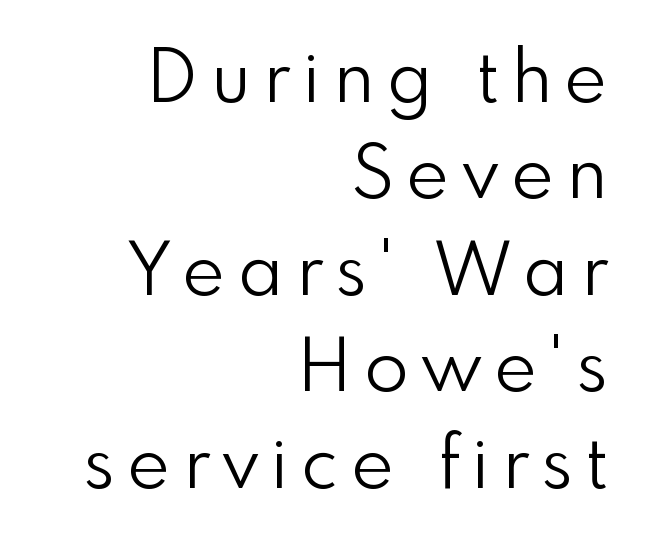
{"serif": "no", "italic": "no", "bold": "no", "weight": "light", "width": "normal", "stroke_contrast": "low", "x_height": "small", "monospaced": "no", "underline": "no", "align": "right", "line_spacing": "normal", "line_spacing_ratio": 1.34, "glyph_px": 72}
